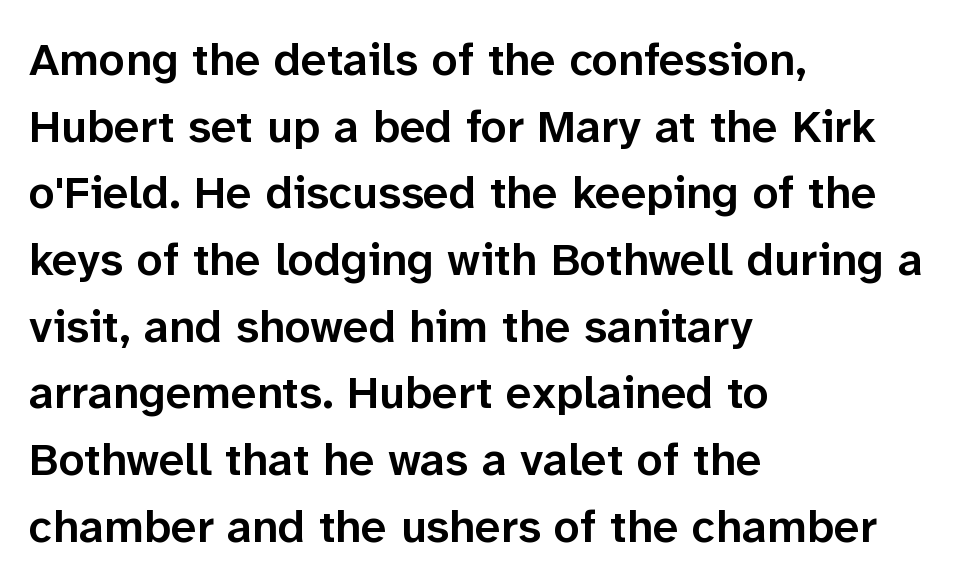
Q: Is the text bold? A: Semi-bold.
Q: Is the text italic (slanted)? A: No, it is upright.
Q: Is the typeface a serif or a sans-serif typeface? A: Sans-serif.
Q: Is the text underlined? A: No.
Q: How is the paragraph aligned? A: Left-aligned.
Q: Is the spacing between letters normal or unusually wide? A: Normal.
Q: Is the spacing between lines tight, normal or loose? A: Normal.
Q: Width (condensed, normal, or wide)? A: Normal.
Q: Stroke contrast? A: Low.
Q: x-height? A: Medium.
Q: Monospaced? A: No.
